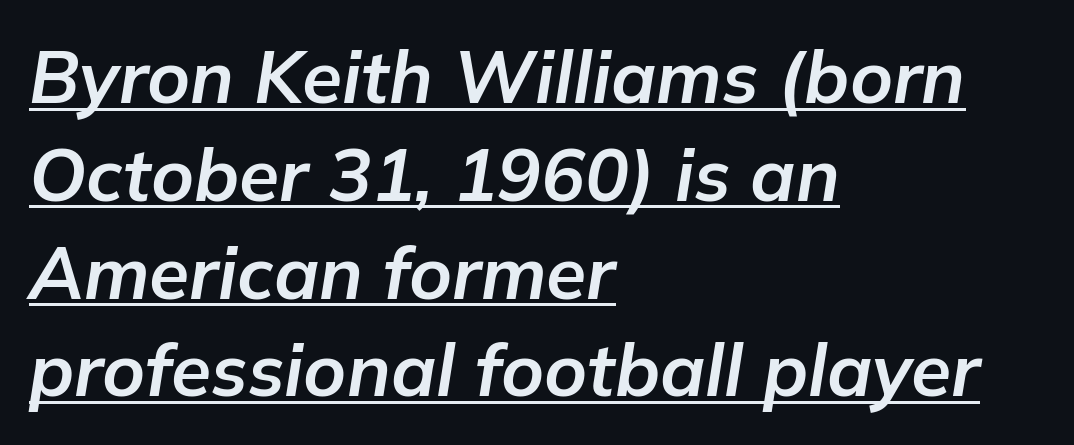
The image shows 73 px bold type, italic (leaning right); set left-aligned, normal line spacing (1.34x), normal letter spacing, underlined; low stroke contrast and a medium x-height.
